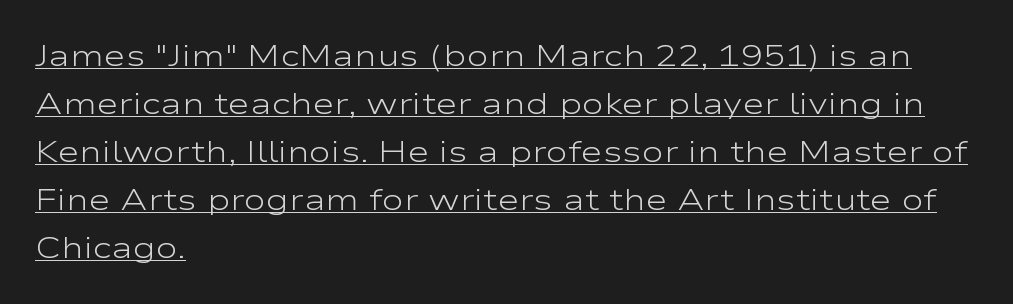
The passage shown is typeset with a sans-serif family. Between one letter and the next there's only the usual sliver of space. Short and long lines alike share a common starting point at left. The typesetting does not lean heavy: it is not bold. Rendered with straight, roman letterforms.
